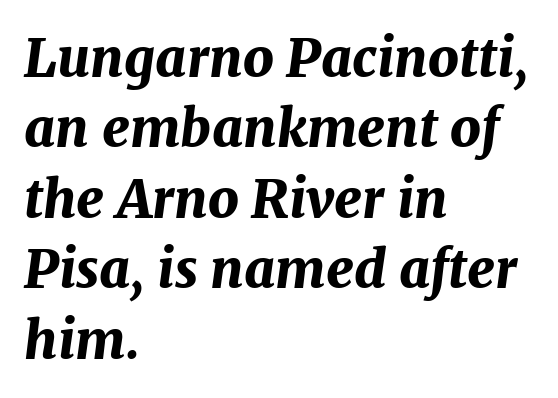
The rag falls on the right side of this text block. Rule under the text: the space is simply empty. Is this a fixed-width face? No — the glyphs have proportional, varying widths. As a designer I'd log this as weight 700, bold. Compared with typical body copy, the letter spacing here is the same.
